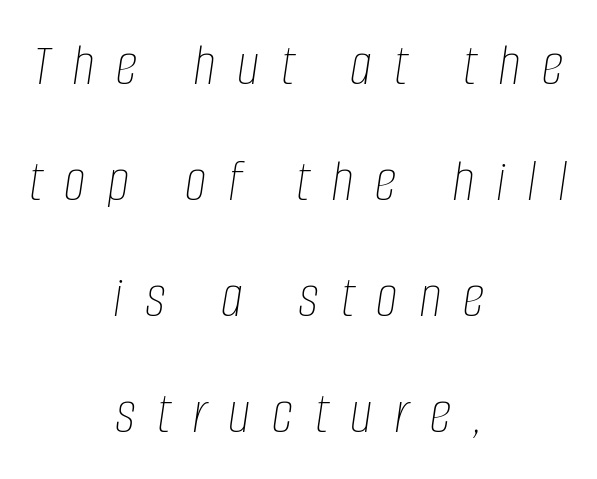
The image shows 62 px thin, condensed type, italic (leaning right); set centered, line spacing 1.87x, unusually wide letter spacing (+0.35 em), not underlined; low stroke contrast and a large x-height.
